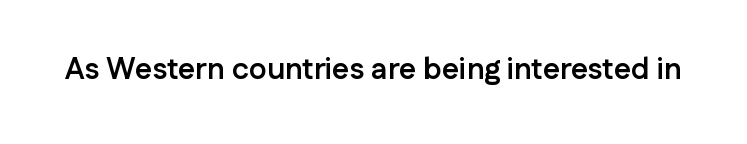
{"serif": "no", "italic": "no", "bold": "yes", "weight": "semibold", "width": "normal", "stroke_contrast": "low", "x_height": "medium", "monospaced": "no", "underline": "no", "letter_spacing": "normal", "letter_spacing_em": 0.0, "glyph_px": 30}
